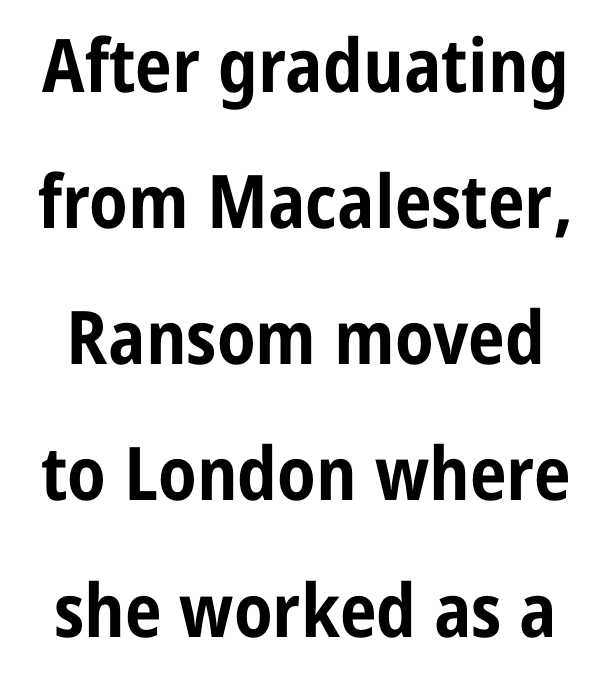
Q: Is the text bold? A: Yes.
Q: Is the text italic (slanted)? A: No, it is upright.
Q: Is the typeface a serif or a sans-serif typeface? A: Sans-serif.
Q: Is the text underlined? A: No.
Q: Is the spacing between letters normal or unusually wide? A: Normal.
Q: Width (condensed, normal, or wide)? A: Condensed.
Q: Stroke contrast? A: Low.
Q: x-height? A: Medium.
Q: Monospaced? A: No.
